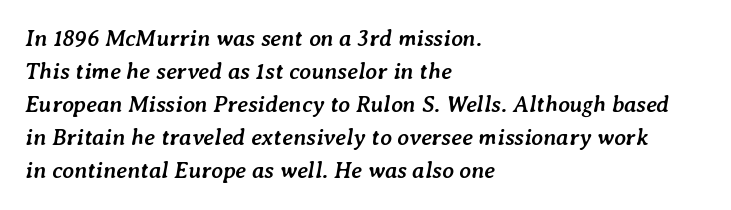
The tracking reads as untouched default to a designer's eye. If you drew a line through each stem, it would be angled. This rendering uses left alignment, leaving the right contour irregular. The rendering uses a bold face; every stroke is thick and dark.
